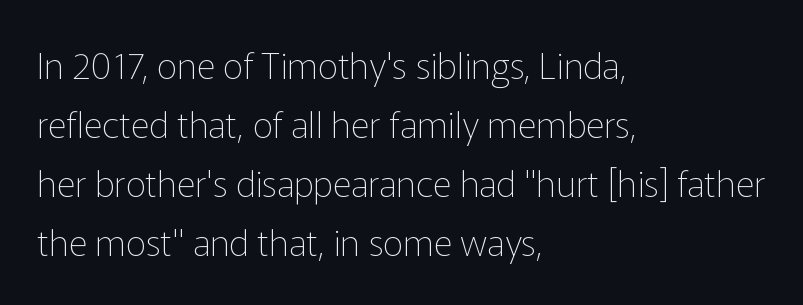
{"serif": "no", "italic": "no", "bold": "no", "weight": "thin", "width": "normal", "stroke_contrast": "low", "x_height": "medium", "monospaced": "no", "underline": "no", "align": "left", "line_spacing": "normal", "line_spacing_ratio": 1.64, "letter_spacing": "normal", "letter_spacing_em": 0.0, "glyph_px": 36}
